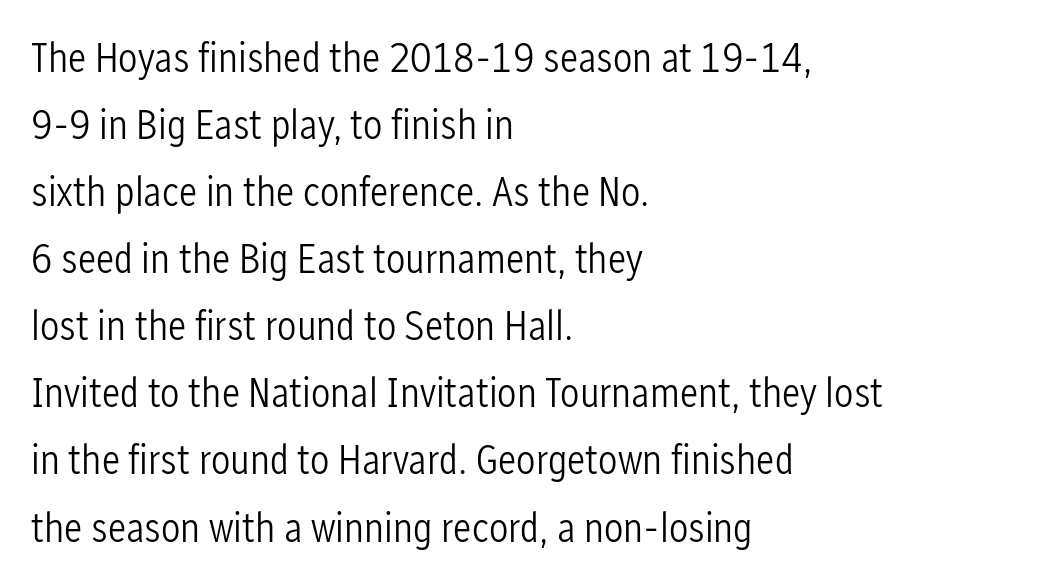
Characters remain perfectly vertical along every line. On a weight scale, this lands at 450 or below. Descenders hang freely into open space. Visually the block forms a straight wall on the left and a jagged coastline on the right.
